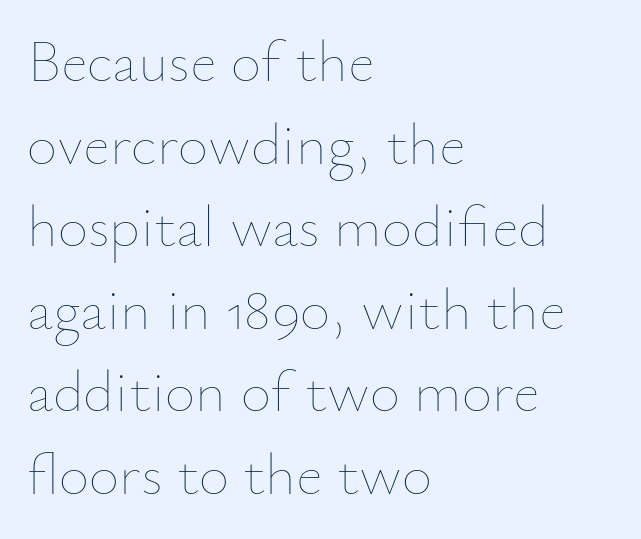
This sample keeps an unexceptional amount of space between lines. A typesetter would call this proportional, since set widths differ per character. Every character sits straight up, as roman type does. The weight tops out at a normal text grade.
